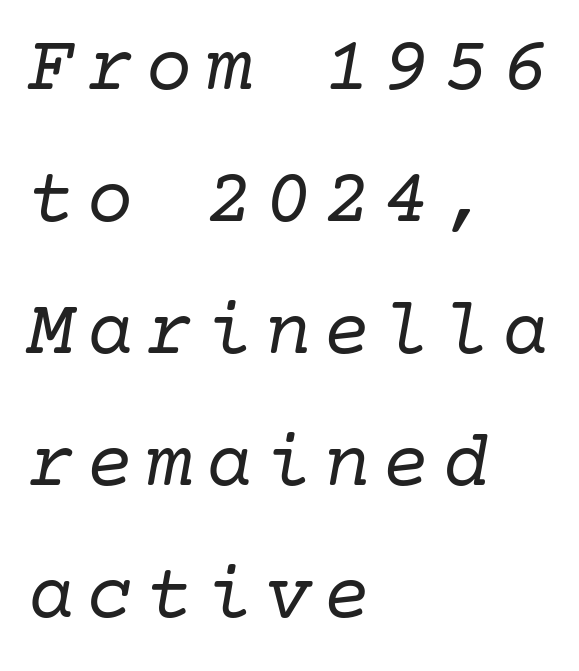
The lettering tilts uniformly, giving the passage an italic look. Regarding serifs, this sample has them. Left-aligned paragraph, ragged on the right. The specimen omits any rule beneath the text block's lines. Does the leading feel generous? No, just average. The typesetting does not lean heavy: it is not bold.
